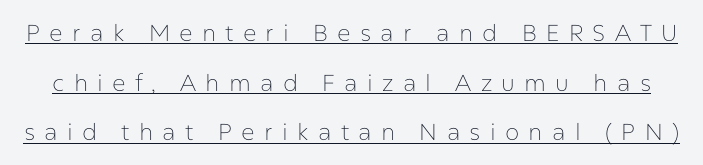
You could fit nearly another row in the gap between these rows. Vertical strokes here are truly vertical. A typesetter would call this heavily tracked-out type. Descenders here cross a horizontal rule under the line.
